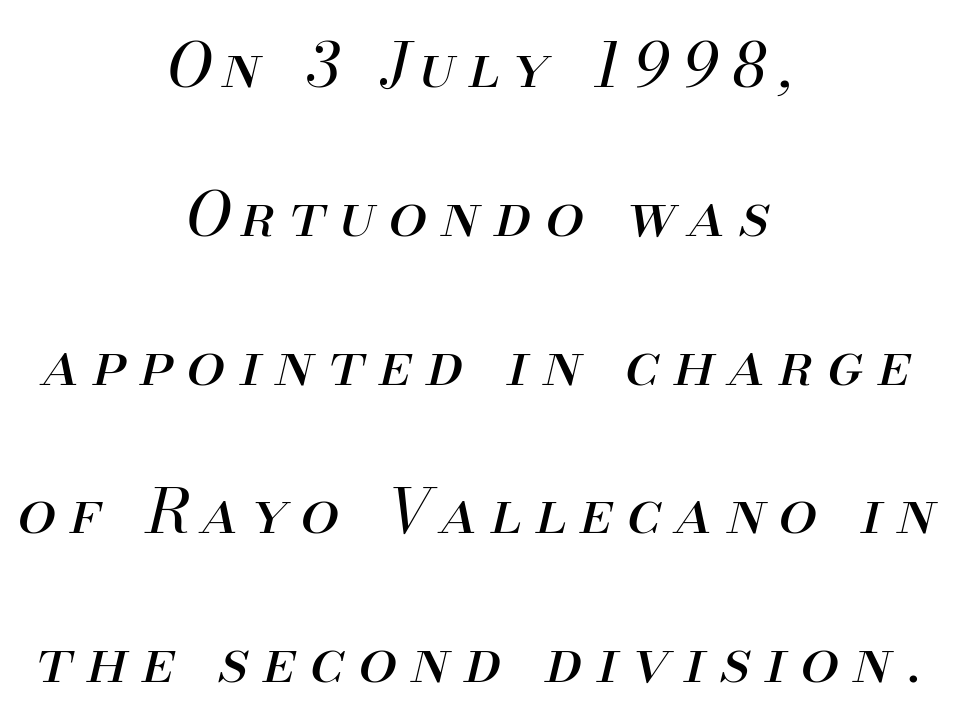
{"italic": "yes", "lean": "right", "slant_degrees": 13, "bold": "no", "weight": "regular", "width": "normal", "stroke_contrast": "medium", "x_height": "small", "monospaced": "no", "underline": "no", "align": "center", "line_spacing": "loose", "line_spacing_ratio": 2.4, "letter_spacing": "wide", "letter_spacing_em": 0.22, "glyph_px": 62}
